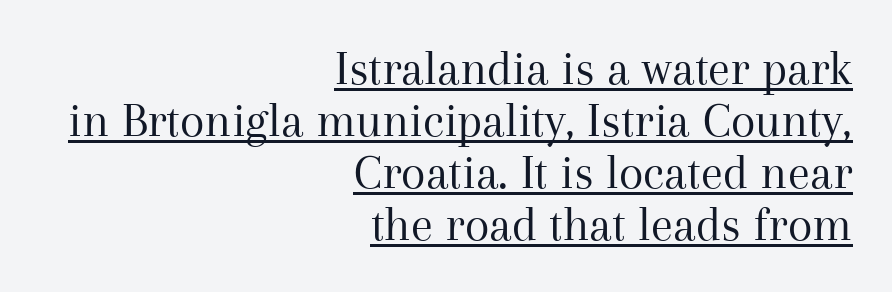
Q: Is the text bold? A: No.
Q: Is the text italic (slanted)? A: No, it is upright.
Q: Is the typeface a serif or a sans-serif typeface? A: Serif.
Q: Is the text underlined? A: Yes.
Q: How is the paragraph aligned? A: Right-aligned.
Q: Is the spacing between letters normal or unusually wide? A: Normal.
Q: Is the spacing between lines tight, normal or loose? A: Tight.
Q: Width (condensed, normal, or wide)? A: Normal.
Q: Stroke contrast? A: Medium.
Q: x-height? A: Medium.
Q: Monospaced? A: No.
